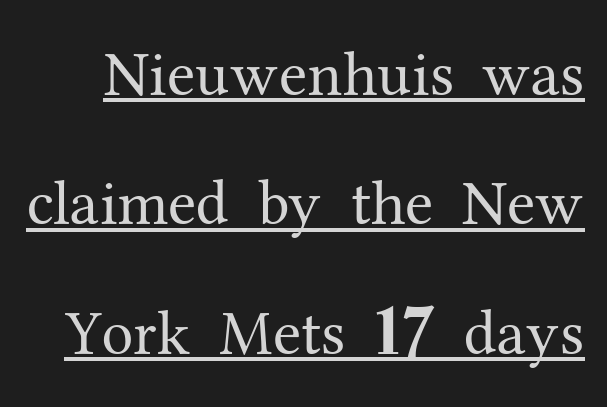
The image shows 64 px regular-weight serif type, upright; set loose line spacing (2.02x), normal letter spacing, underlined; medium stroke contrast and a medium x-height.
